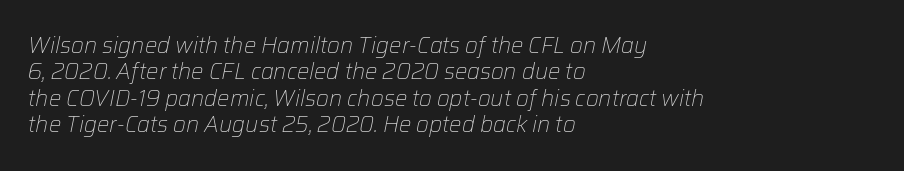
The image shows 22 px text type, italic (leaning right); set left-aligned, line spacing 1.2x, normal letter spacing, not underlined.
